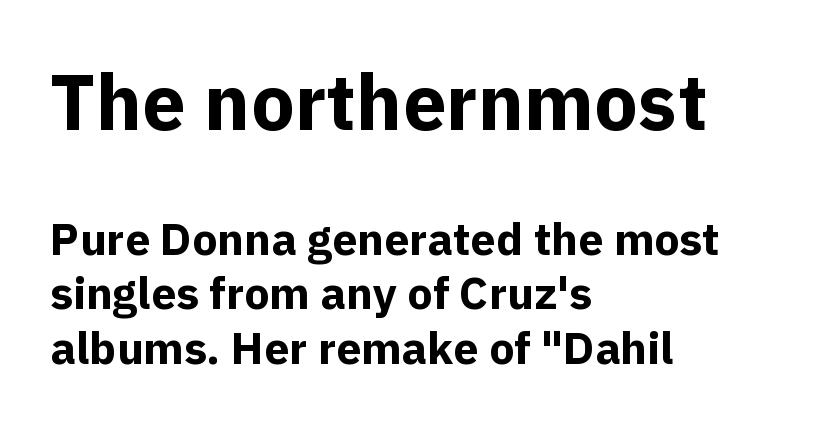
{"serif": "no", "italic": "no", "bold": "yes", "weight": "bold", "width": "normal", "x_height": "medium", "monospaced": "no", "underline": "no", "align": "left", "line_spacing_ratio": 1.22, "letter_spacing": "normal", "letter_spacing_em": 0.0, "larger_block": "first", "size_ratio": 1.73, "glyph_px": 78}
